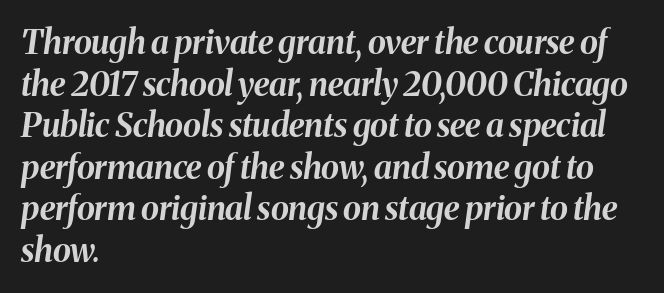
{"italic": "yes", "lean": "right", "slant_degrees": 8, "bold": "yes", "weight": "bold", "width": "normal", "stroke_contrast": "medium", "x_height": "medium", "monospaced": "no", "underline": "no", "align": "left", "line_spacing": "normal", "line_spacing_ratio": 1.26, "letter_spacing": "normal", "letter_spacing_em": 0.0, "glyph_px": 33}
